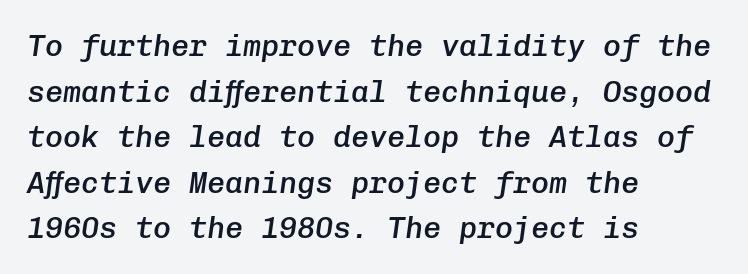
Q: Is the text bold? A: Semi-bold.
Q: Is the text italic (slanted)? A: Yes, it leans right by about 8 degrees.
Q: Is the text underlined? A: No.
Q: How is the paragraph aligned? A: Left-aligned.
Q: Is the spacing between letters normal or unusually wide? A: Normal.
Q: Is the spacing between lines tight, normal or loose? A: Normal.
Q: Width (condensed, normal, or wide)? A: Normal.
Q: Stroke contrast? A: Low.
Q: x-height? A: Medium.
Q: Monospaced? A: Yes.
